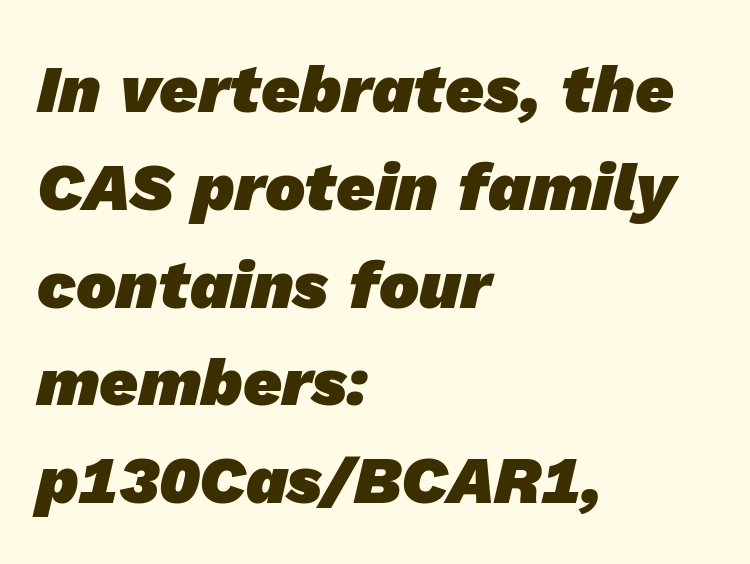
Q: Is the text bold? A: Yes.
Q: Is the typeface a serif or a sans-serif typeface? A: Sans-serif.
Q: Is the text underlined? A: No.
Q: How is the paragraph aligned? A: Left-aligned.
Q: Is the spacing between letters normal or unusually wide? A: Normal.
Q: Is the spacing between lines tight, normal or loose? A: Normal.
Q: Width (condensed, normal, or wide)? A: Normal.
Q: Stroke contrast? A: Low.
Q: x-height? A: Medium.
Q: Monospaced? A: No.
